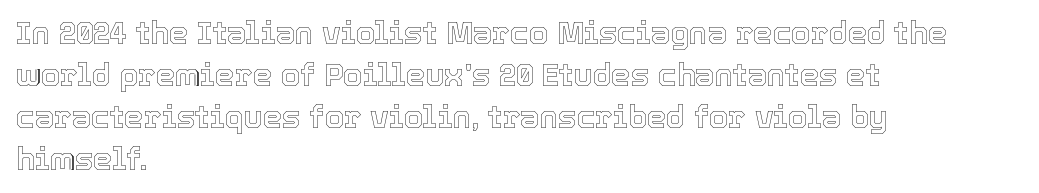
The image shows 31 px text type, upright; set left-aligned, normal line spacing (1.35x), normal letter spacing, not underlined; a medium x-height.
